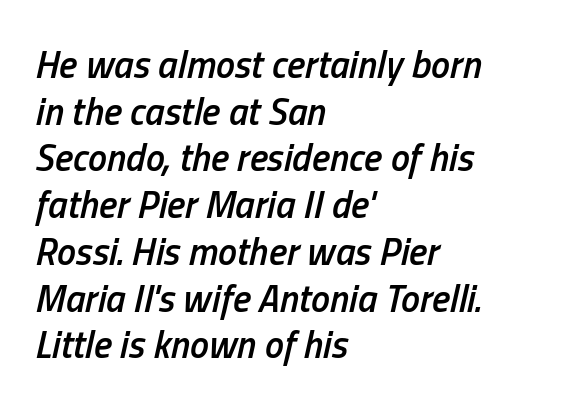
{"italic": "yes", "lean": "right", "slant_degrees": 13, "bold": "semi", "weight": "semibold", "width": "condensed", "stroke_contrast": "low", "x_height": "medium", "monospaced": "no", "underline": "no", "align": "left", "line_spacing_ratio": 1.23, "letter_spacing": "normal", "letter_spacing_em": 0.0, "glyph_px": 38}
